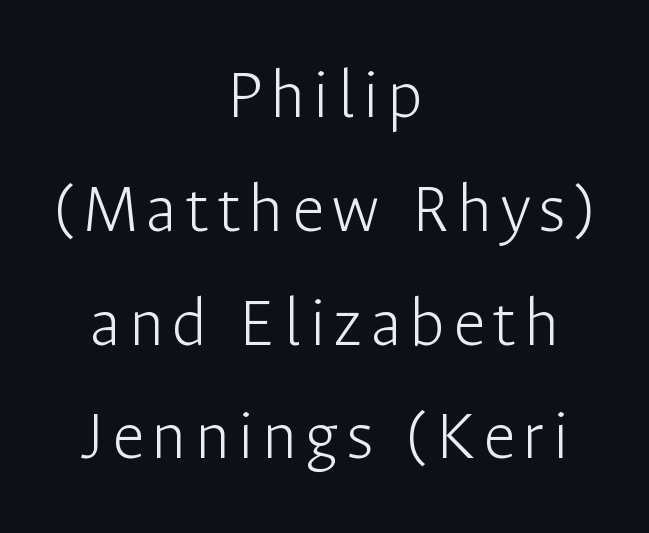
{"serif": "no", "italic": "no", "bold": "no", "weight": "light", "width": "normal", "stroke_contrast": "low", "x_height": "medium", "monospaced": "no", "underline": "no", "align": "center", "line_spacing": "normal", "line_spacing_ratio": 1.58, "glyph_px": 72}
